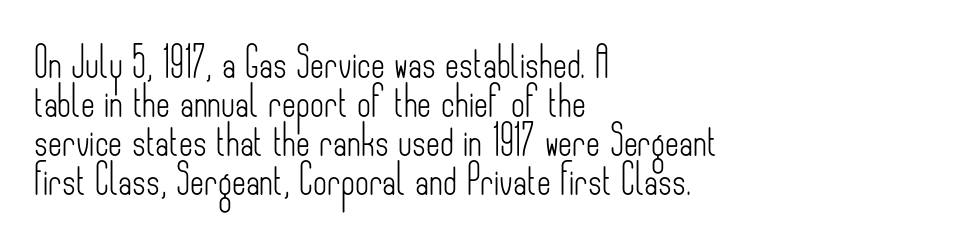
{"serif": "no", "italic": "no", "bold": "no", "weight": "light", "width": "condensed", "stroke_contrast": "low", "x_height": "small", "monospaced": "no", "underline": "no", "align": "left", "line_spacing": "normal", "line_spacing_ratio": 1.3, "letter_spacing": "normal", "letter_spacing_em": 0.0, "glyph_px": 30}
